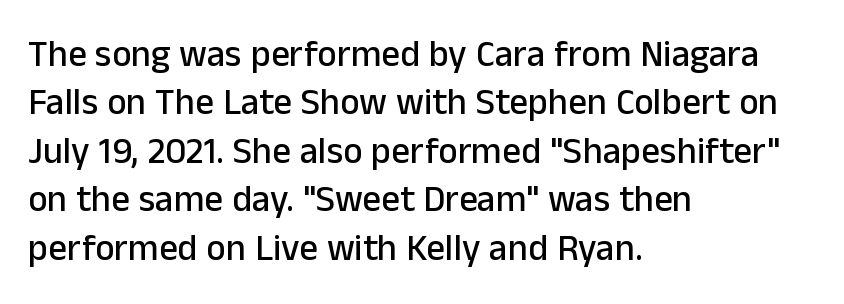
The image shows 37 px sans-serif type, upright; set left-aligned, normal line spacing (1.31x), normal letter spacing, not underlined; low stroke contrast and a medium x-height.
